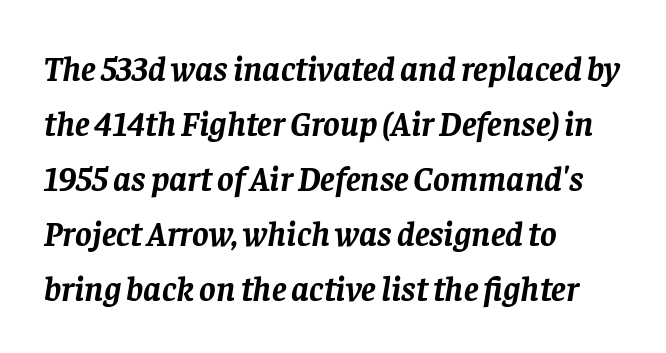
Looks like regular typesetting: each glyph gets only the width it needs. This sample uses an oblique cut, with every glyph tilted off the vertical. The face used here has the dense, thick strokes of a bold. Between one letter and the next there's only the usual sliver of space. Check the space under the baseline: it is left empty. Successive baselines arrive at the customary interval.
